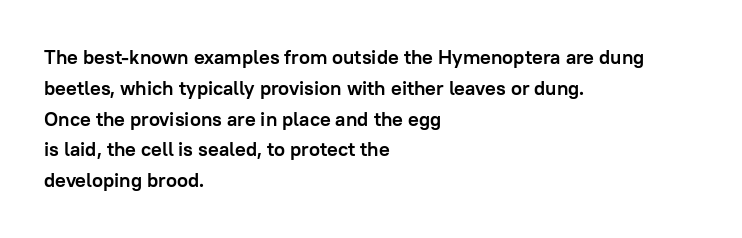
Q: Is the text bold? A: Yes.
Q: Is the text italic (slanted)? A: No, it is upright.
Q: Is the text underlined? A: No.
Q: How is the paragraph aligned? A: Left-aligned.
Q: Is the spacing between letters normal or unusually wide? A: Normal.
Q: Is the spacing between lines tight, normal or loose? A: Normal.
